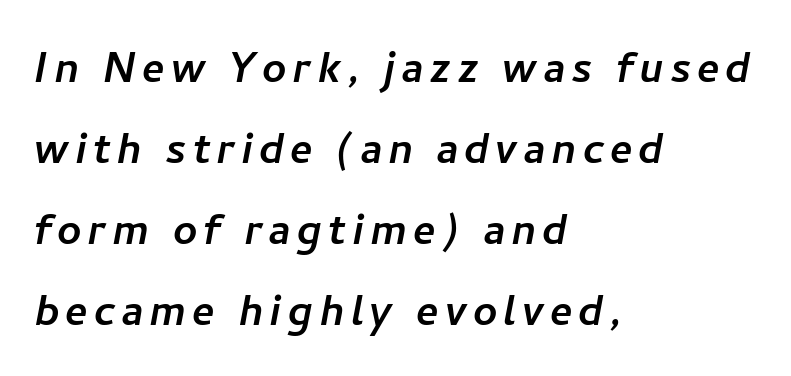
Q: Is the typeface a serif or a sans-serif typeface? A: Sans-serif.
Q: Is the text underlined? A: No.
Q: How is the paragraph aligned? A: Left-aligned.
Q: Is the spacing between lines tight, normal or loose? A: Normal.
Q: Width (condensed, normal, or wide)? A: Normal.
Q: Stroke contrast? A: Low.
Q: x-height? A: Medium.
Q: Monospaced? A: No.
